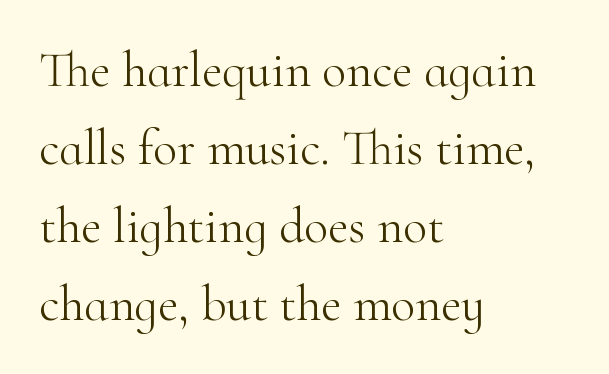
Q: Is the text bold? A: No.
Q: Is the text italic (slanted)? A: No, it is upright.
Q: Is the typeface a serif or a sans-serif typeface? A: Serif.
Q: Is the text underlined? A: No.
Q: How is the paragraph aligned? A: Left-aligned.
Q: Is the spacing between letters normal or unusually wide? A: Normal.
Q: Is the spacing between lines tight, normal or loose? A: Normal.
Q: Width (condensed, normal, or wide)? A: Normal.
Q: Stroke contrast? A: High.
Q: x-height? A: Small.
Q: Monospaced? A: No.
